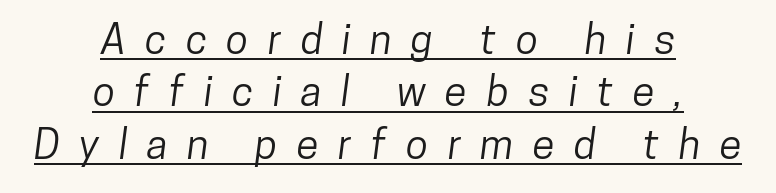
If you folded the block vertically in half, each line would mirror itself in length. Does extra space separate the letters? Yes, quite a lot of it. These lines sit exactly where default settings would place them. Is this a fixed-width face? No — the glyphs have proportional, varying widths. In designer terms, the underline attribute is active on this setting.
